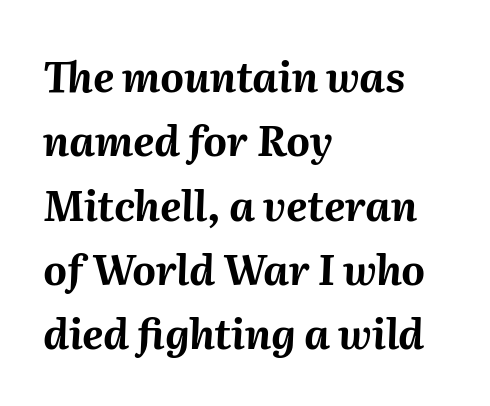
Q: Is the text bold? A: Yes.
Q: Is the text italic (slanted)? A: Yes, it leans right by about 2 degrees.
Q: Is the text underlined? A: No.
Q: How is the paragraph aligned? A: Left-aligned.
Q: Is the spacing between letters normal or unusually wide? A: Normal.
Q: Is the spacing between lines tight, normal or loose? A: Normal.
Q: Width (condensed, normal, or wide)? A: Normal.
Q: Stroke contrast? A: Medium.
Q: x-height? A: Medium.
Q: Monospaced? A: No.
